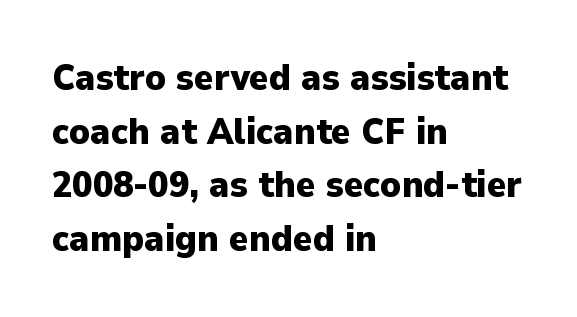
The image shows 37 px heavy sans-serif type, upright; set left-aligned, normal line spacing (1.45x), normal letter spacing, not underlined; low stroke contrast and a medium x-height.
